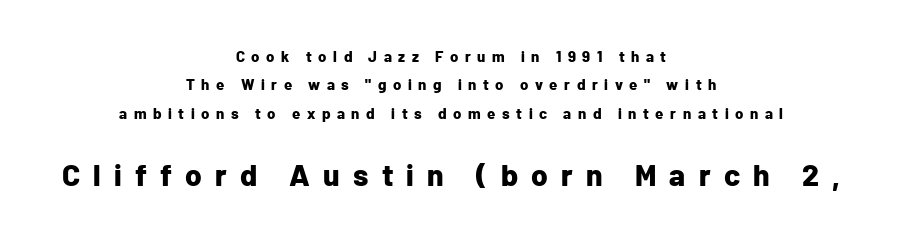
Casual observation: everything's sitting right in the middle. Is this a fixed-width face? No — the glyphs have proportional, varying widths. The composition opens small and finishes big. The rendering inserts visible extra space after every character.
